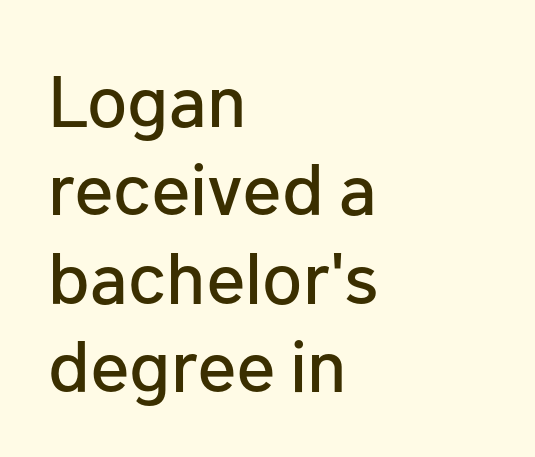
The image shows 73 px sans-serif type, upright; set left-aligned, line spacing 1.21x, normal letter spacing, not underlined; low stroke contrast and a medium x-height.
